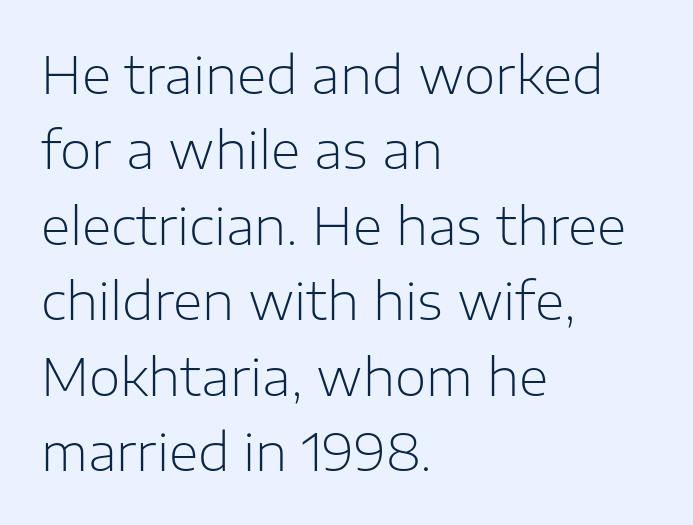
It's the straight-up-and-down kind of type. Layout note: lines flush left. The typesetting does not lean heavy: it is not bold. One glance says typical: line gaps are just what's usual. Standard letterfit; no display-style spreading of the glyphs. A bare baseline throughout the passage.
